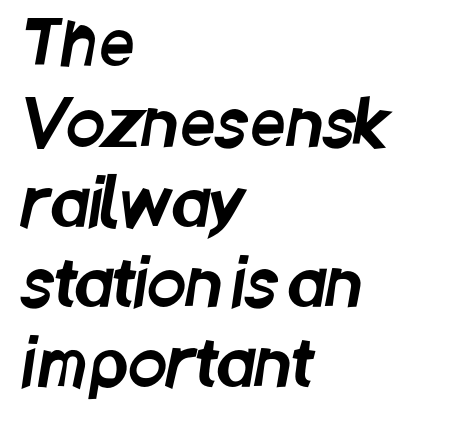
Q: Is the typeface a serif or a sans-serif typeface? A: Sans-serif.
Q: Is the text underlined? A: No.
Q: How is the paragraph aligned? A: Left-aligned.
Q: Is the spacing between letters normal or unusually wide? A: Normal.
Q: Is the spacing between lines tight, normal or loose? A: Normal.
Q: Width (condensed, normal, or wide)? A: Condensed.
Q: Stroke contrast? A: Low.
Q: x-height? A: Large.
Q: Monospaced? A: No.
